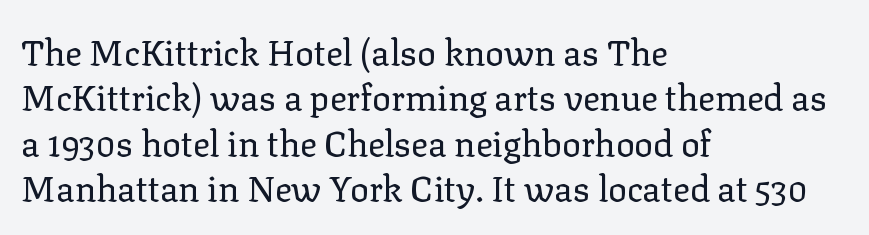
The vertical gap from one line to the next is medium. The lettering holds an erect, upright posture throughout. Check the space under the baseline: it is left empty. A typesetter would call this proportional, since set widths differ per character. If you drew a ruler down the left edge, every line would touch it.
